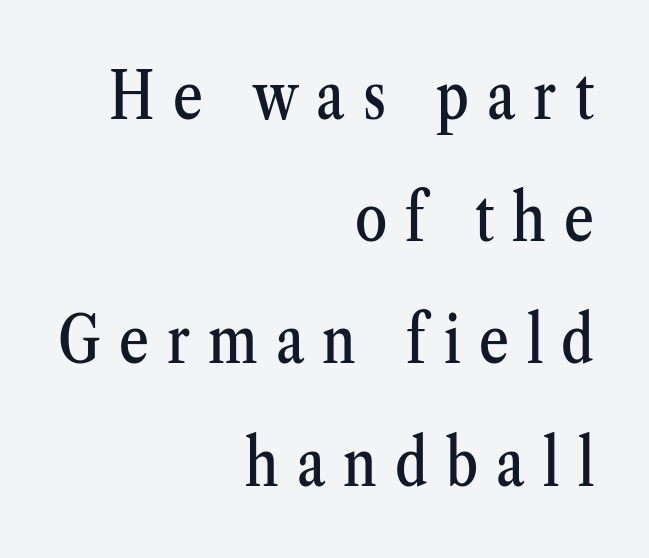
The zone under the glyphs is completely vacant. Varying glyph widths throughout — classic text-font behaviour. The rag falls on the left side of this text block. Designer's note — italics off, roman on. Small tapered or slab feet sit at the stroke ends, so this counts as serif.
